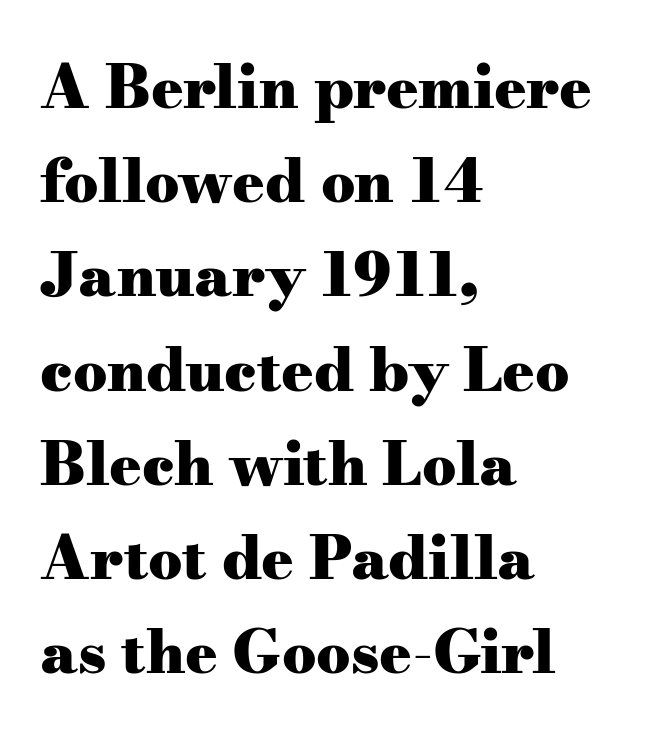
{"serif": "yes", "italic": "no", "bold": "yes", "weight": "heavy", "width": "wide", "stroke_contrast": "medium", "x_height": "small", "monospaced": "no", "underline": "no", "align": "left", "line_spacing": "normal", "line_spacing_ratio": 1.57, "letter_spacing": "normal", "letter_spacing_em": 0.0, "glyph_px": 60}
